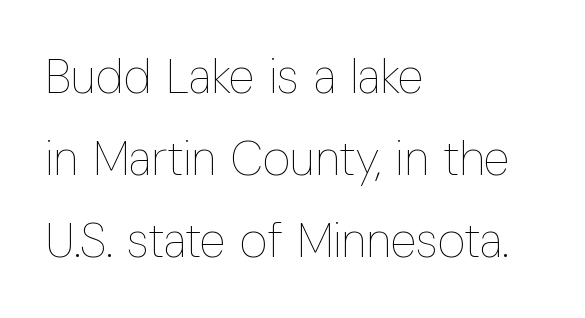
{"italic": "no", "bold": "no", "weight": "thin", "width": "condensed", "stroke_contrast": "low", "x_height": "medium", "monospaced": "no", "underline": "no", "align": "left", "line_spacing_ratio": 1.71, "letter_spacing": "normal", "letter_spacing_em": 0.0, "glyph_px": 48}
